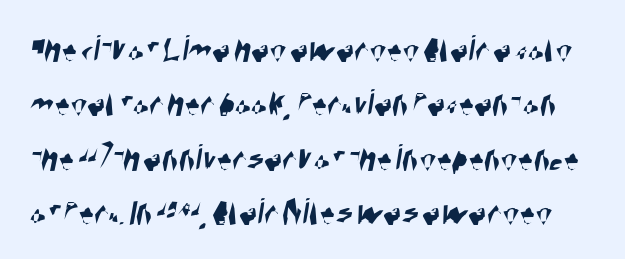
{"serif": "no", "width": "condensed", "stroke_contrast": "high", "x_height": "large", "monospaced": "no", "underline": "no", "line_spacing": "normal", "line_spacing_ratio": 1.43, "letter_spacing": "normal", "letter_spacing_em": 0.0, "glyph_px": 38}
